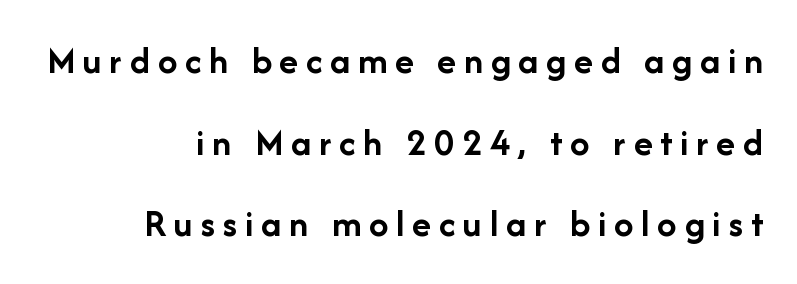
The image shows 39 px semibold sans-serif type, upright; set right-aligned, loose line spacing (2.09x), unusually wide letter spacing (+0.2 em), not underlined; low stroke contrast and a medium x-height.
